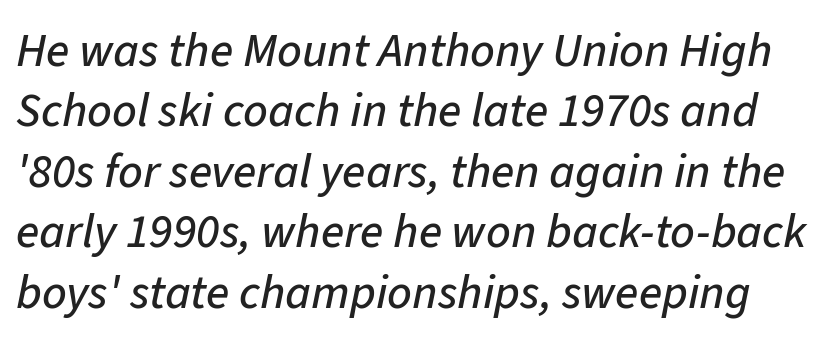
The image shows 48 px text type, italic (leaning right); set normal line spacing (1.26x), normal letter spacing, not underlined; low stroke contrast and a medium x-height.
